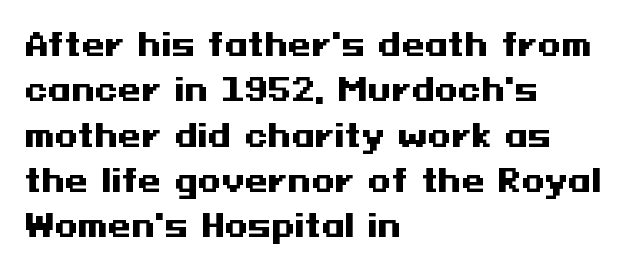
The image shows 30 px heavy, wide sans-serif type, upright; set left-aligned, normal line spacing (1.51x), normal letter spacing, not underlined; medium stroke contrast and a medium x-height.
